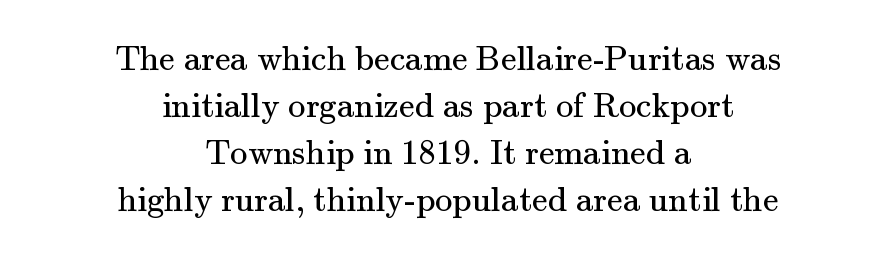
{"serif": "yes", "italic": "no", "bold": "no", "weight": "regular", "width": "normal", "stroke_contrast": "medium", "x_height": "small", "monospaced": "no", "underline": "no", "align": "center", "line_spacing": "normal", "line_spacing_ratio": 1.34, "letter_spacing": "normal", "letter_spacing_em": 0.0, "glyph_px": 35}
